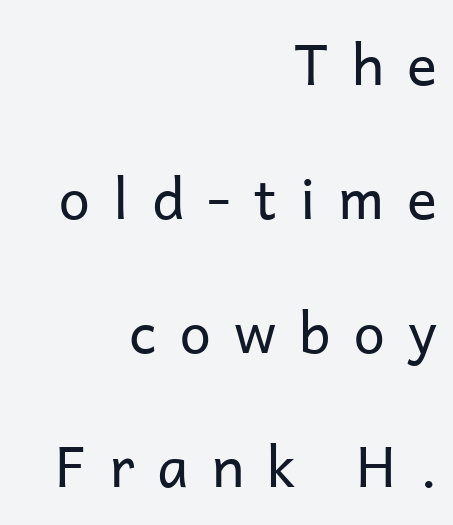
{"serif": "no", "italic": "no", "bold": "no", "weight": "regular", "width": "normal", "stroke_contrast": "low", "x_height": "medium", "monospaced": "no", "underline": "no", "align": "right", "line_spacing": "loose", "line_spacing_ratio": 2.39, "letter_spacing": "wide", "letter_spacing_em": 0.41, "glyph_px": 56}
